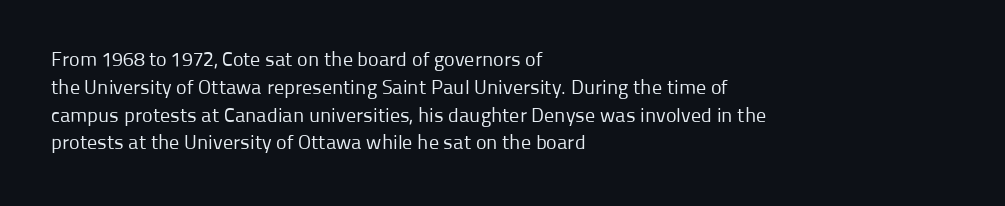
Nothing heavy about these letters — not bold at all. Compared with a centered layout, this one pins lines to the left instead. Spacing between characters is what you'd get straight out of the box. Posture: vertical. Anything drawn beneath the words? Only blank space.
